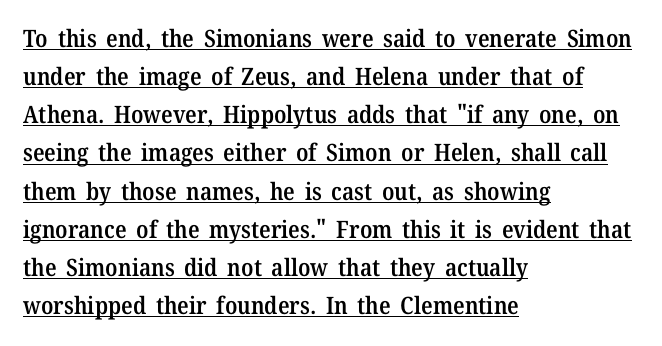
The image shows 24 px text type, upright; set left-aligned, normal line spacing (1.59x), normal letter spacing, underlined.
